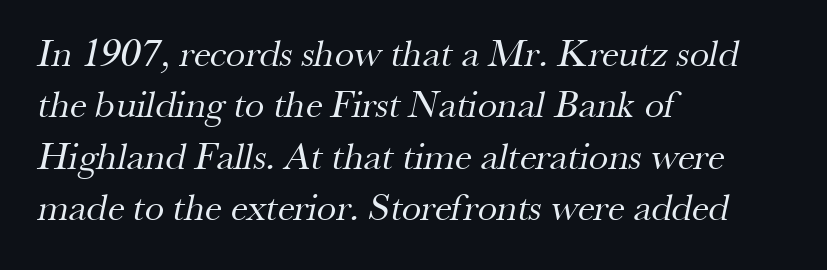
Q: Is the text bold? A: No.
Q: Is the typeface a serif or a sans-serif typeface? A: Serif.
Q: Is the text underlined? A: No.
Q: How is the paragraph aligned? A: Left-aligned.
Q: Is the spacing between letters normal or unusually wide? A: Normal.
Q: Is the spacing between lines tight, normal or loose? A: Normal.
Q: Width (condensed, normal, or wide)? A: Normal.
Q: Stroke contrast? A: Medium.
Q: x-height? A: Small.
Q: Monospaced? A: No.
